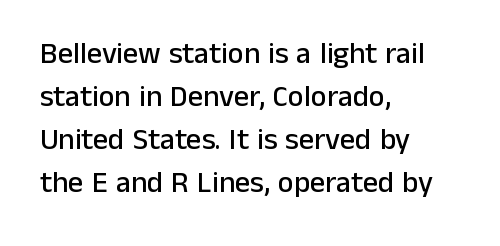
{"serif": "no", "italic": "no", "width": "normal", "stroke_contrast": "low", "x_height": "medium", "monospaced": "no", "underline": "no", "align": "left", "line_spacing": "normal", "line_spacing_ratio": 1.43, "letter_spacing": "normal", "letter_spacing_em": 0.0, "glyph_px": 30}
